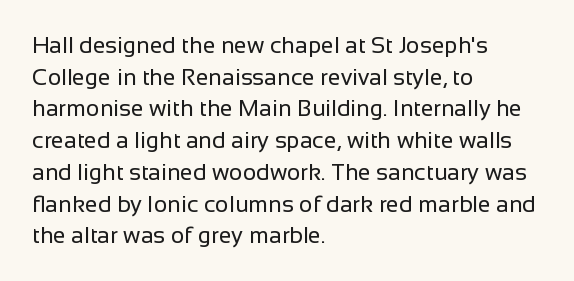
The image shows 23 px text type, upright; set left-aligned, normal line spacing (1.38x), normal letter spacing, not underlined.
